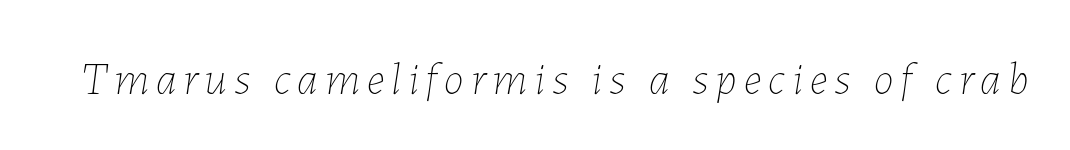
Summary of weight: not heavy and not bold. The passage shown is typed in a proportional face where columns would drift. The specimen reads as italic at a glance. Only glyphs here, with clear space below each row.
